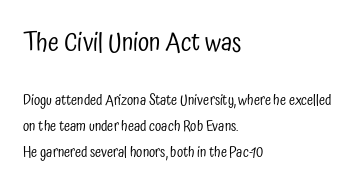
Q: Is the text bold? A: No.
Q: Is the text italic (slanted)? A: No, it is upright.
Q: Is the text underlined? A: No.
Q: How is the paragraph aligned? A: Left-aligned.
Q: Is the spacing between letters normal or unusually wide? A: Normal.
Q: Which block of text is set in a larger size, the first (top) or the second (bottom)? A: The first (top) one.
